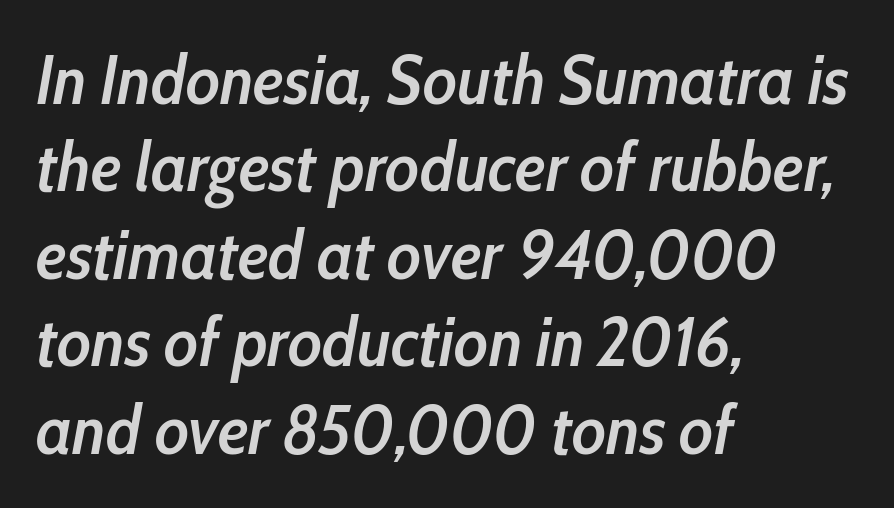
{"italic": "yes", "lean": "right", "slant_degrees": 10, "bold": "semi", "weight": "semibold", "width": "condensed", "stroke_contrast": "low", "x_height": "medium", "monospaced": "no", "underline": "no", "align": "left", "line_spacing": "normal", "line_spacing_ratio": 1.25, "letter_spacing": "normal", "letter_spacing_em": 0.0, "glyph_px": 70}
